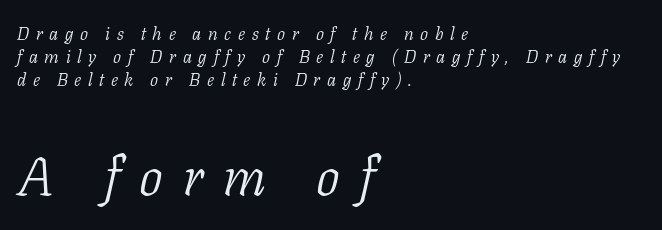
The image shows 53 px light serif type, italic (leaning right); set left-aligned, normal line spacing (1.29x), unusually wide letter spacing (+0.37 em), not underlined; the second (bottom) block is 2.94x larger; low stroke contrast and a medium x-height.
